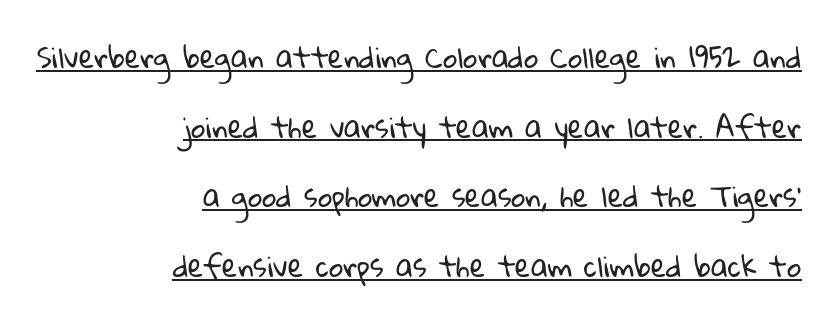
Q: Is the text bold? A: No.
Q: Is the typeface a serif or a sans-serif typeface? A: Sans-serif.
Q: Is the text underlined? A: Yes.
Q: How is the paragraph aligned? A: Right-aligned.
Q: Is the spacing between letters normal or unusually wide? A: Normal.
Q: Is the spacing between lines tight, normal or loose? A: Loose.
Q: Width (condensed, normal, or wide)? A: Normal.
Q: Stroke contrast? A: Low.
Q: x-height? A: Medium.
Q: Monospaced? A: No.
